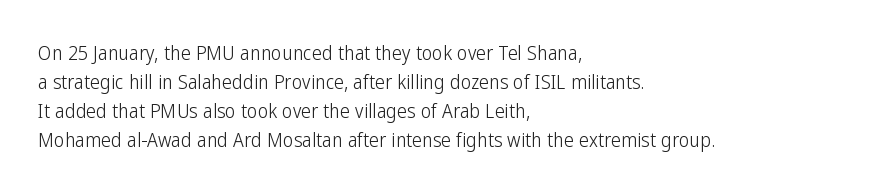
Beneath every word, the page is bare. Stems here are at most as thick as an everyday book face. When letters stand straight like this, we call the style roman or upright. This rendering leaves character spacing at its baseline value. The rendering uses a moderate line-height, typical for paragraphs.
